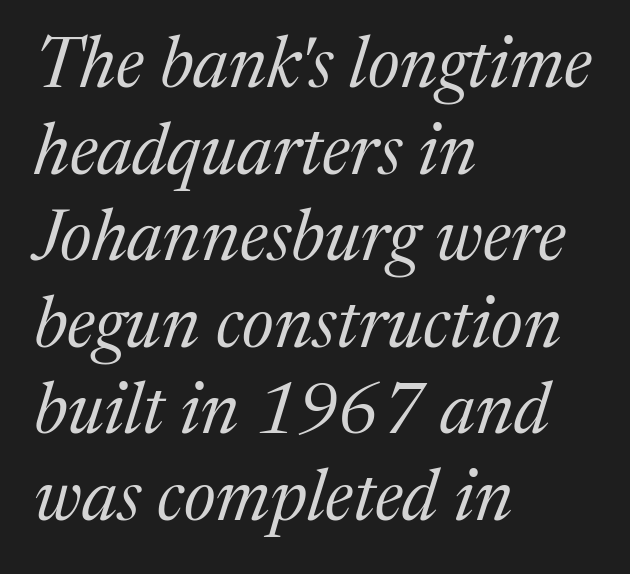
Ink coverage per letter is moderate at most. Little horizontal feet cap the strokes, marking this as serif type. Each row of text sits above clean, open space. Leftover space on each line is placed entirely after the last word. This sample uses an oblique cut, with every glyph tilted off the vertical. Do the characters align in a grid? No, the font is proportional.
